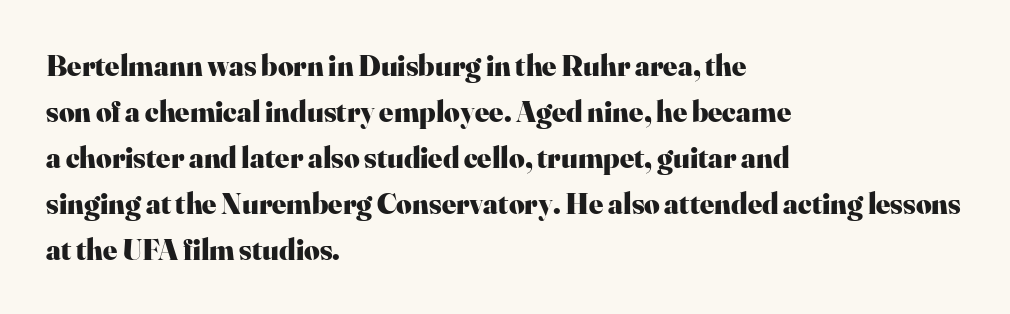
Q: Is the text bold? A: Yes.
Q: Is the text italic (slanted)? A: No, it is upright.
Q: Is the typeface a serif or a sans-serif typeface? A: Serif.
Q: Is the text underlined? A: No.
Q: How is the paragraph aligned? A: Left-aligned.
Q: Is the spacing between letters normal or unusually wide? A: Normal.
Q: Is the spacing between lines tight, normal or loose? A: Normal.
Q: Width (condensed, normal, or wide)? A: Normal.
Q: Stroke contrast? A: High.
Q: x-height? A: Small.
Q: Monospaced? A: No.
